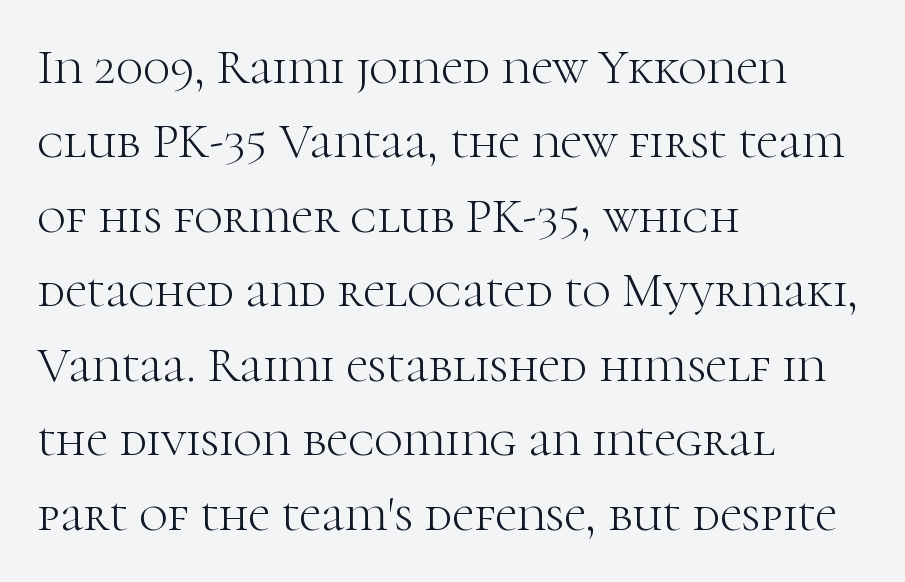
{"serif": "yes", "italic": "no", "bold": "no", "weight": "light", "width": "normal", "stroke_contrast": "high", "x_height": "medium", "monospaced": "no", "underline": "no", "align": "left", "line_spacing": "normal", "line_spacing_ratio": 1.52, "letter_spacing": "normal", "letter_spacing_em": 0.0, "glyph_px": 49}
